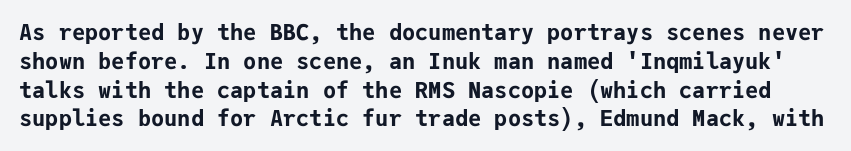
The image shows 22 px bold type, upright; set normal line spacing (1.31x), normal letter spacing, not underlined.
